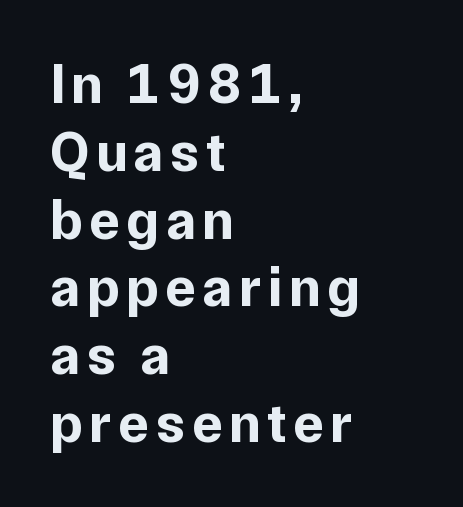
The image shows 57 px bold sans-serif type, upright; set left-aligned, line spacing 1.19x, not underlined; low stroke contrast and a medium x-height.
